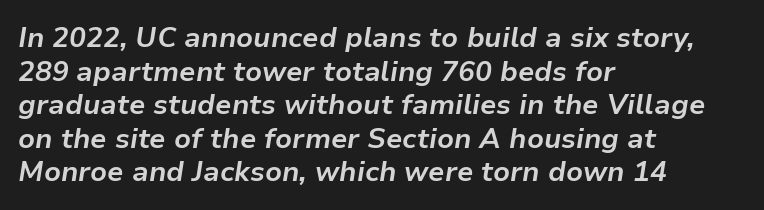
Here the designer chose a conventional face with non-uniform glyph widths. Every character sits at an angle, as italics do. The baseline area is clear. There is no visible air inserted between adjacent glyphs. The face used here has the dense, thick strokes of a bold. Notice how the passage keeps a crisp vertical edge on the left only.
